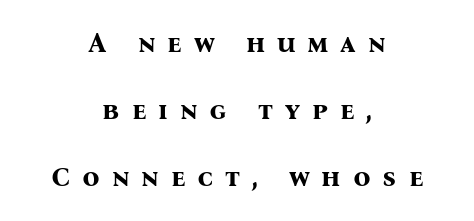
The image shows 27 px bold type, upright; set centered, loose line spacing (2.49x), unusually wide letter spacing (+0.44 em), not underlined.
